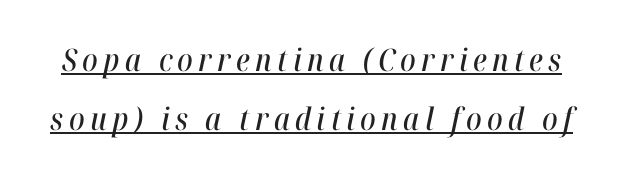
Q: Is the text italic (slanted)? A: Yes, it leans right by about 12 degrees.
Q: Is the text underlined? A: Yes.
Q: Is the spacing between lines tight, normal or loose? A: Loose.
Q: Width (condensed, normal, or wide)? A: Condensed.
Q: Stroke contrast? A: High.
Q: x-height? A: Medium.
Q: Monospaced? A: No.
